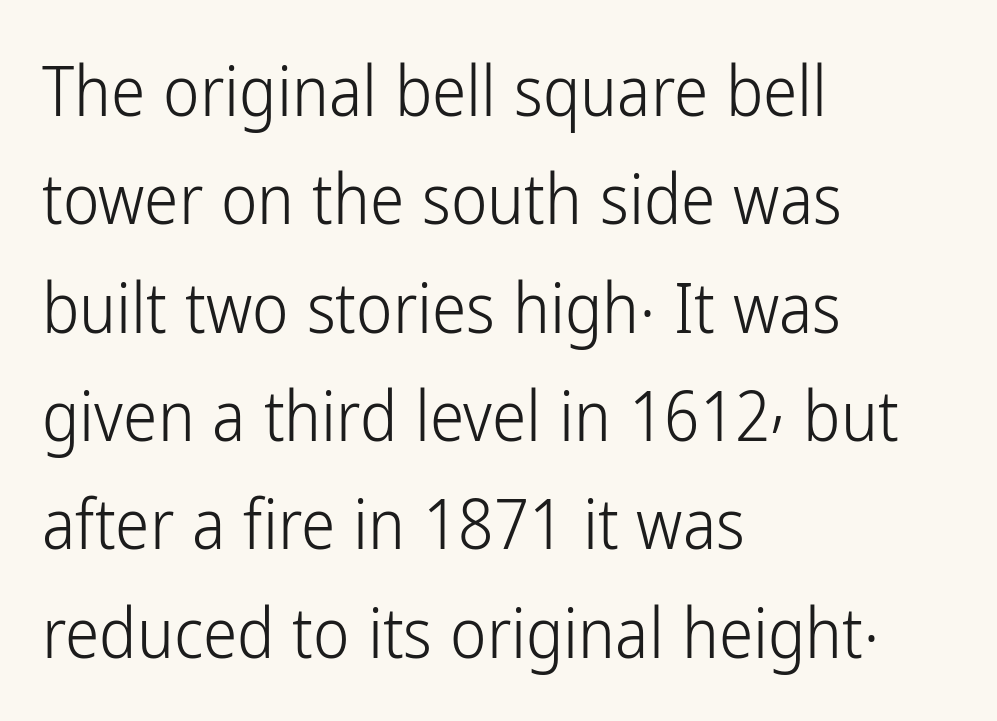
Q: Is the text bold? A: No.
Q: Is the text italic (slanted)? A: No, it is upright.
Q: Is the typeface a serif or a sans-serif typeface? A: Sans-serif.
Q: Is the text underlined? A: No.
Q: How is the paragraph aligned? A: Left-aligned.
Q: Is the spacing between letters normal or unusually wide? A: Normal.
Q: Is the spacing between lines tight, normal or loose? A: Normal.
Q: Width (condensed, normal, or wide)? A: Condensed.
Q: Stroke contrast? A: Low.
Q: x-height? A: Medium.
Q: Monospaced? A: No.
